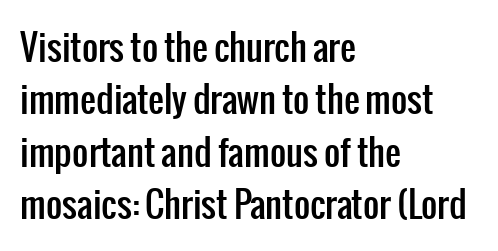
{"serif": "no", "italic": "no", "width": "condensed", "stroke_contrast": "low", "x_height": "medium", "monospaced": "no", "underline": "no", "align": "left", "line_spacing": "normal", "line_spacing_ratio": 1.5, "letter_spacing": "normal", "letter_spacing_em": 0.0, "glyph_px": 35}
